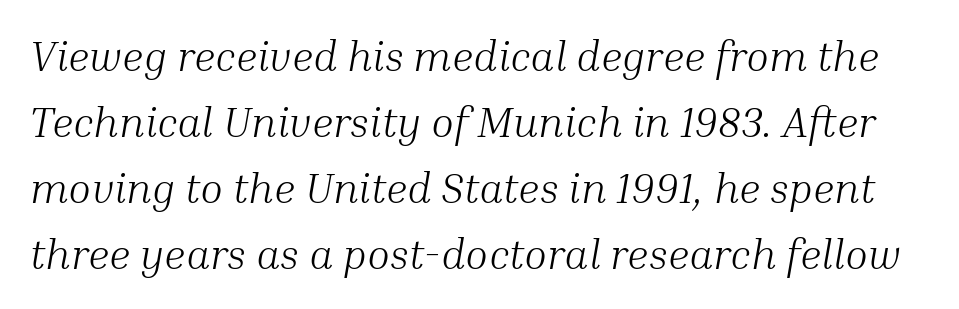
The gaps between neighbouring characters are ordinary and unremarkable. Underlining? Definitely not there. Varying glyph widths throughout — classic text-font behaviour. Emphasis-style slanted type is in use. The designer left line spacing at the default.
